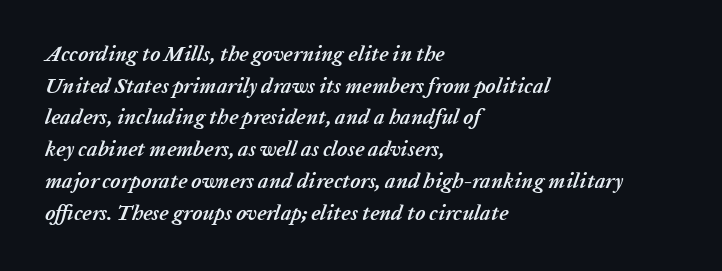
The image shows 21 px bold type, italic (leaning right); set left-aligned, normal line spacing (1.51x), normal letter spacing, not underlined.
